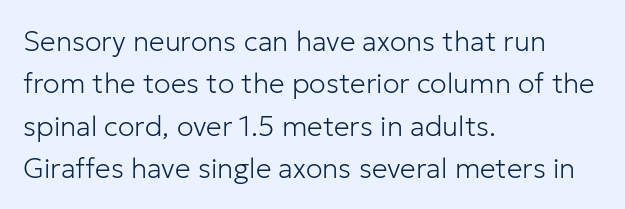
In CSS terms this would be text-align: left. Beneath every word, the page is bare. Between one letter and the next there's only the usual sliver of space. A typesetter would call this proportional, since set widths differ per character. Letterform terminals end flat and unadorned throughout the passage.
